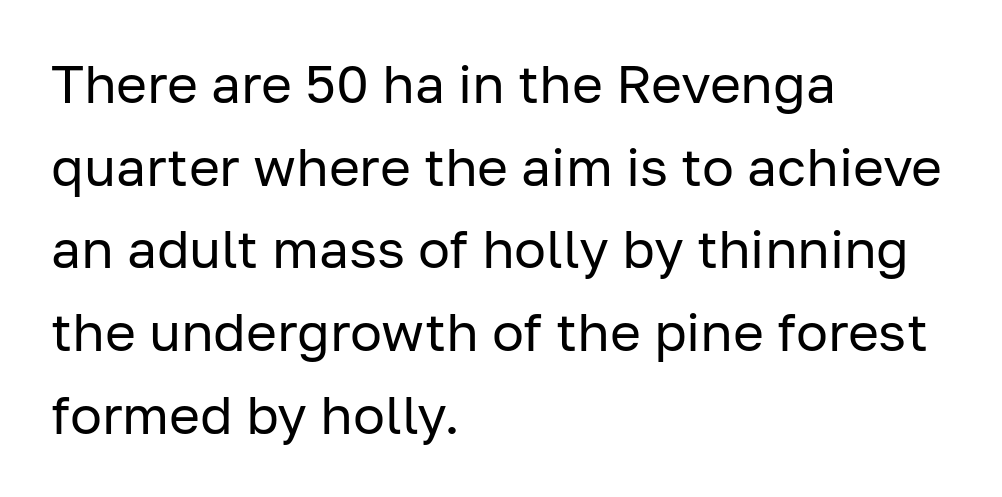
{"serif": "no", "italic": "no", "bold": "no", "weight": "regular", "width": "normal", "stroke_contrast": "low", "x_height": "medium", "monospaced": "no", "underline": "no", "align": "left", "line_spacing": "normal", "line_spacing_ratio": 1.56, "letter_spacing": "normal", "letter_spacing_em": 0.0, "glyph_px": 53}
